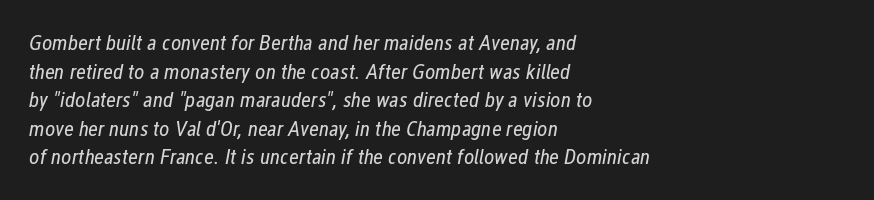
Notice how the stems are inclined rather than vertical — that's the hallmark of italics. How would I describe the line gaps? Plain and ordinary. A quiet, ordinary-to-light weight characterises the typeface. Descender tails drop into unmarked territory. Inter-character spacing is left at the font's built-in metrics. The rendering anchors every line to the left-hand side.
